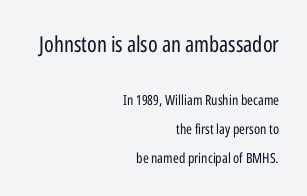
{"italic": "no", "bold": "no", "underline": "no", "align": "right", "line_spacing": "loose", "line_spacing_ratio": 2.04, "letter_spacing": "normal", "letter_spacing_em": 0.0, "larger_block": "first", "size_ratio": 1.57, "glyph_px": 22}
